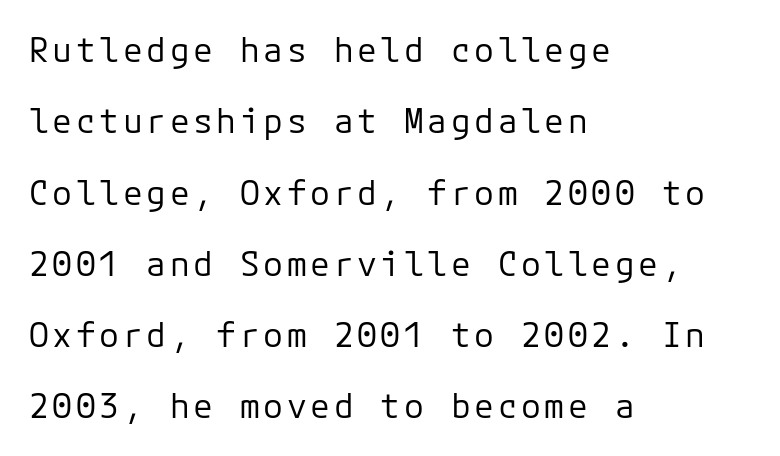
The characters are drawn with everyday or finer stroke widths. Is this a fixed-width face? Yes — each glyph sits in an identical cell. To sum up the face: it is a sans, with no serifs. The passage shown is not underscored anywhere.
